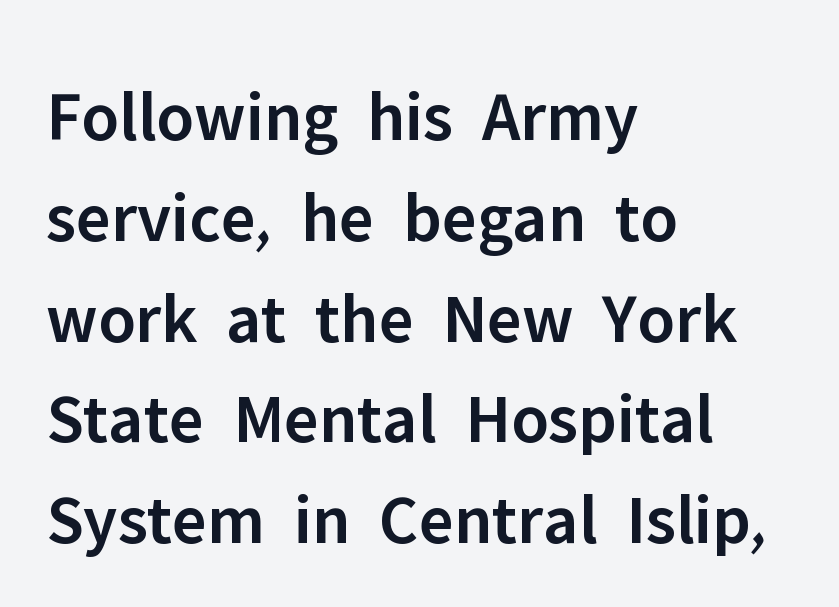
The image shows 71 px semibold sans-serif type, upright; set left-aligned, normal line spacing (1.42x), normal letter spacing, not underlined; low stroke contrast and a medium x-height.
